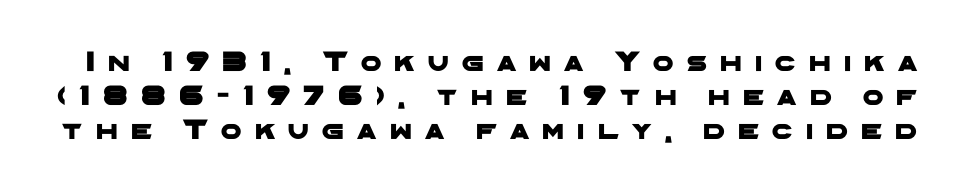
{"serif": "no", "width": "wide", "stroke_contrast": "low", "x_height": "medium", "monospaced": "no", "underline": "no", "line_spacing_ratio": 1.17, "letter_spacing": "wide", "letter_spacing_em": 0.46, "glyph_px": 29}
